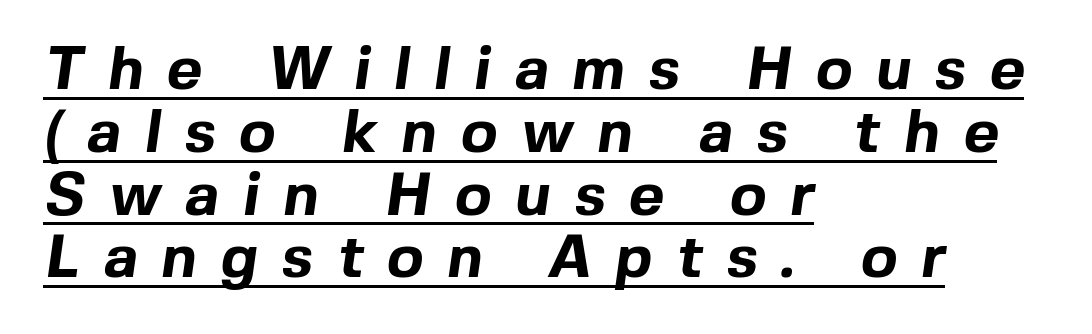
{"serif": "no", "bold": "yes", "weight": "bold", "width": "normal", "x_height": "medium", "monospaced": "no", "underline": "yes", "align": "left", "line_spacing": "tight", "line_spacing_ratio": 1.03, "letter_spacing": "wide", "letter_spacing_em": 0.39, "glyph_px": 61}
